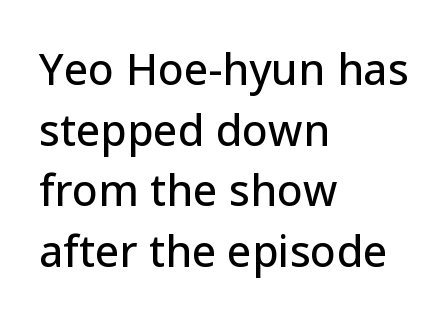
{"serif": "no", "italic": "no", "width": "normal", "stroke_contrast": "low", "x_height": "medium", "monospaced": "no", "underline": "no", "align": "left", "line_spacing": "normal", "line_spacing_ratio": 1.41, "letter_spacing": "normal", "letter_spacing_em": 0.0, "glyph_px": 43}
